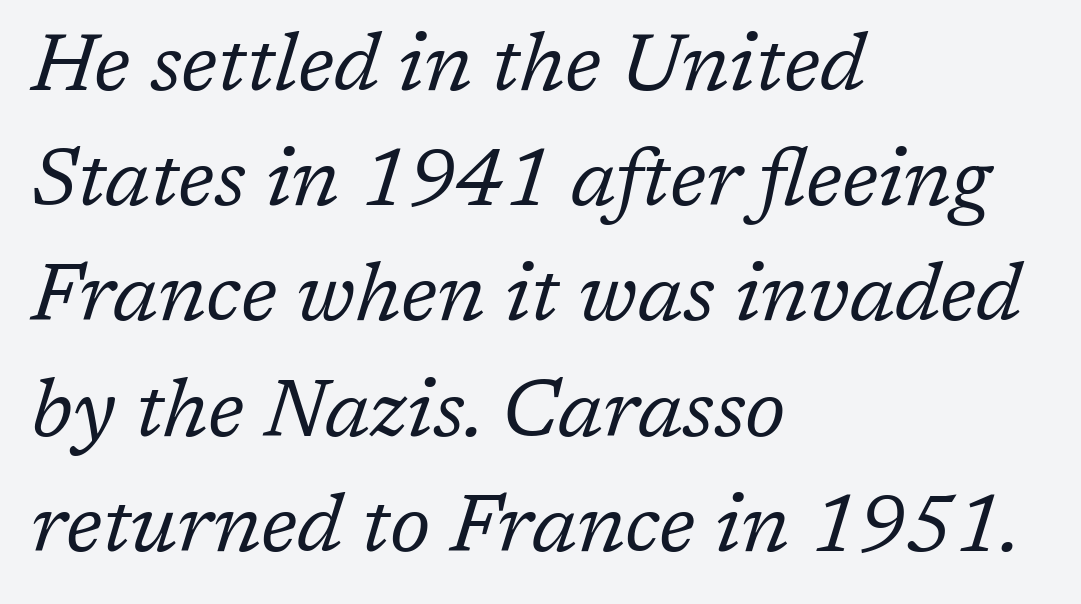
The rag falls on the right side of this text block. Plain, unruled lines of type. The letterforms sit shoulder to shoulder at normal distance. Evenly set lines give the paragraph a standard silhouette. The axis of the letterforms is tilted away from vertical.
